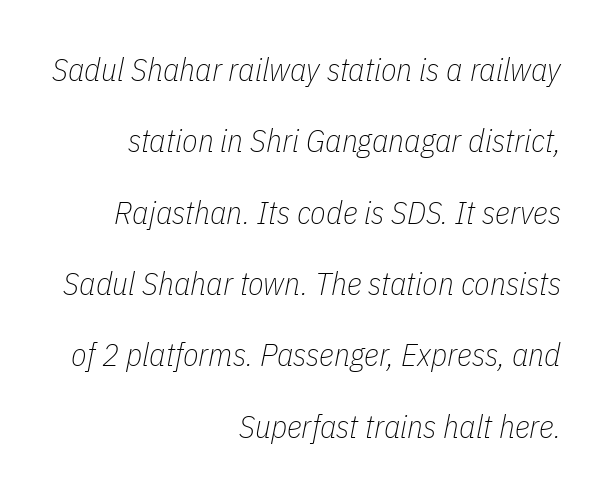
The passage shown is not underscored anywhere. Every row of glyphs terminates at an identical x-position on the right. The face used here is proportionally spaced, like ordinary book or web type. Weight: not bold — regular or lighter. Is the letter spacing exaggerated? No — it looks like the ordinary default.
